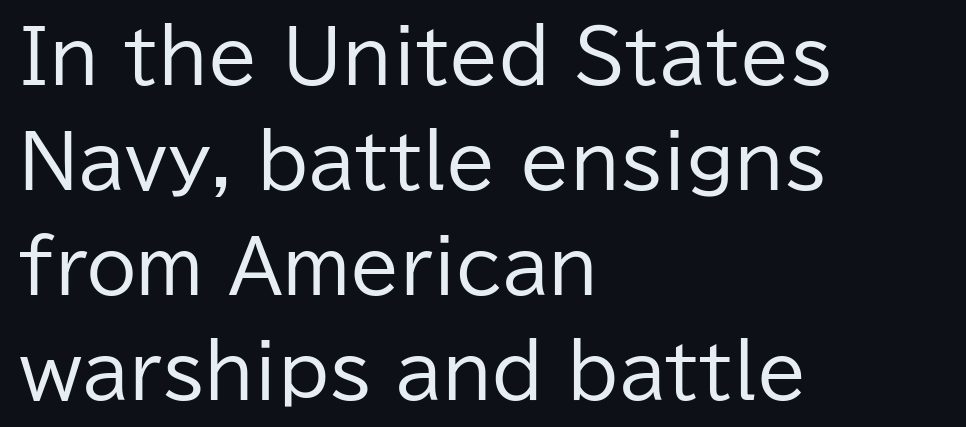
The image shows 72 px regular-weight sans-serif type, upright; set left-aligned, normal line spacing (1.46x), normal letter spacing, not underlined; low stroke contrast and a medium x-height.
